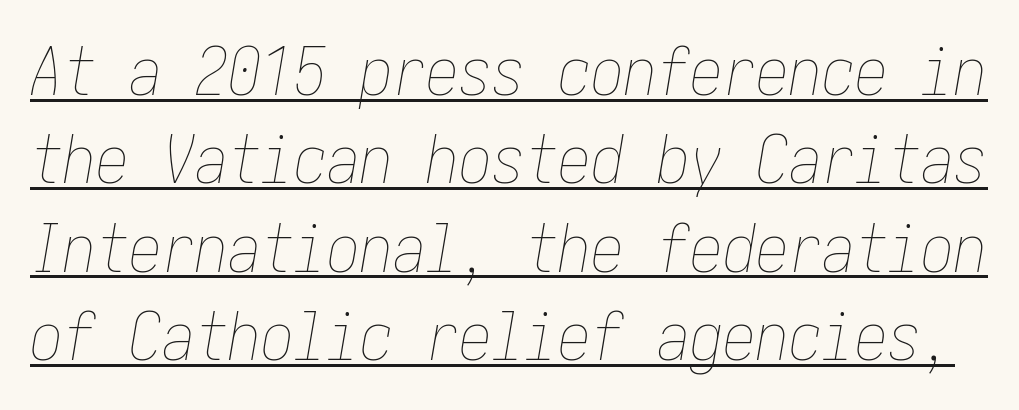
The image shows 66 px thin, condensed type, italic (leaning right); set normal line spacing (1.34x), normal letter spacing, underlined; low stroke contrast and a medium x-height.
